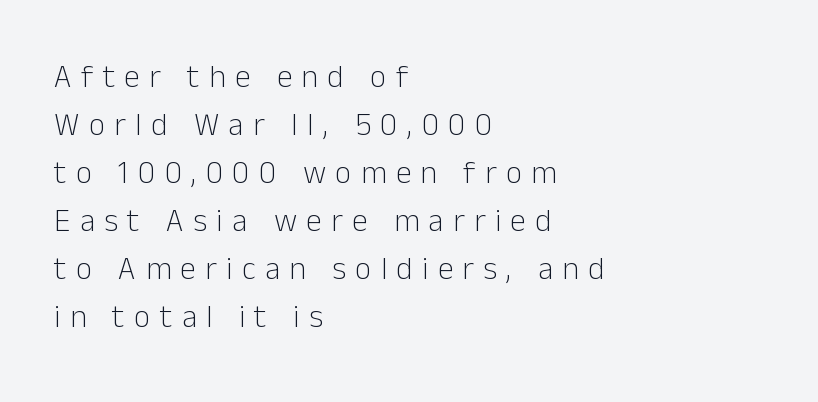
The image shows 32 px light sans-serif type, upright; set left-aligned, normal line spacing (1.5x), unusually wide letter spacing (+0.29 em), not underlined; low stroke contrast and a medium x-height.
